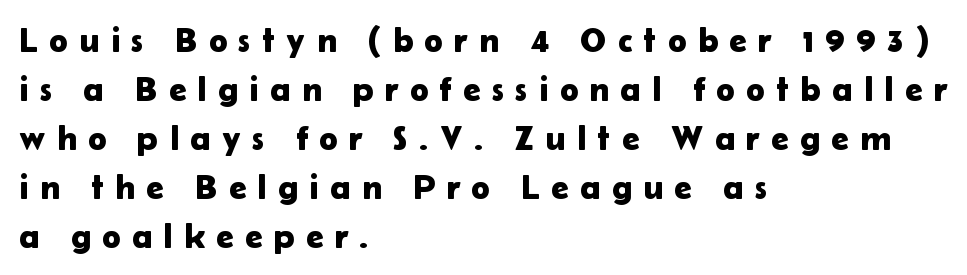
Q: Is the text italic (slanted)? A: No, it is upright.
Q: Is the typeface a serif or a sans-serif typeface? A: Sans-serif.
Q: Is the text underlined? A: No.
Q: How is the paragraph aligned? A: Left-aligned.
Q: Is the spacing between letters normal or unusually wide? A: Unusually wide.
Q: Is the spacing between lines tight, normal or loose? A: Normal.
Q: Width (condensed, normal, or wide)? A: Normal.
Q: Stroke contrast? A: Low.
Q: x-height? A: Medium.
Q: Monospaced? A: No.
